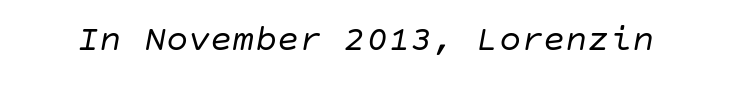
{"italic": "yes", "lean": "right", "slant_degrees": 10, "bold": "no", "weight": "regular", "width": "normal", "stroke_contrast": "low", "x_height": "large", "underline": "no", "letter_spacing": "normal", "letter_spacing_em": 0.0, "glyph_px": 37}
